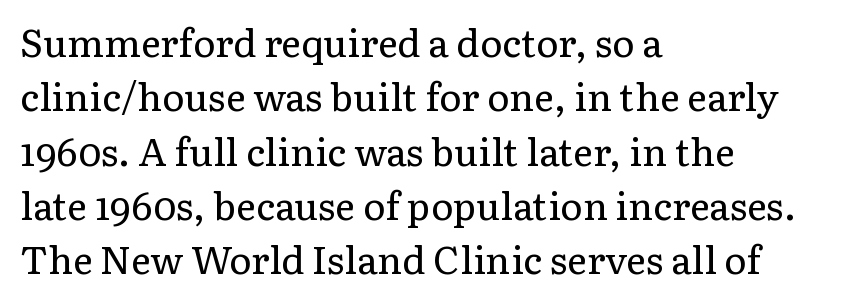
Q: Is the text bold? A: No.
Q: Is the text italic (slanted)? A: No, it is upright.
Q: Is the typeface a serif or a sans-serif typeface? A: Serif.
Q: Is the text underlined? A: No.
Q: How is the paragraph aligned? A: Left-aligned.
Q: Is the spacing between letters normal or unusually wide? A: Normal.
Q: Is the spacing between lines tight, normal or loose? A: Normal.
Q: Width (condensed, normal, or wide)? A: Normal.
Q: Stroke contrast? A: Low.
Q: x-height? A: Medium.
Q: Monospaced? A: No.
